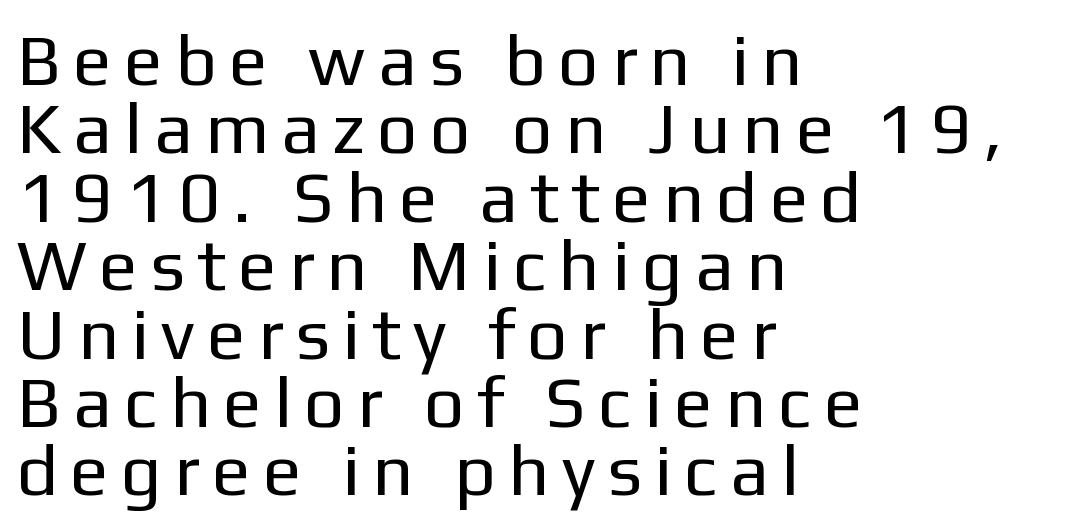
The image shows 72 px regular-weight sans-serif type, upright; set left-aligned, tight line spacing (0.95x), not underlined; low stroke contrast and a medium x-height.
